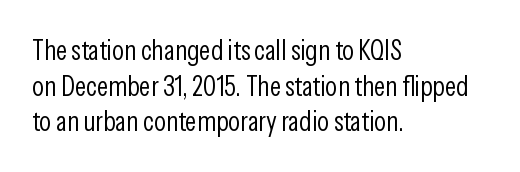
The image shows 28 px light, condensed sans-serif type, upright; set left-aligned, normal line spacing (1.27x), normal letter spacing, not underlined; low stroke contrast and a medium x-height.
